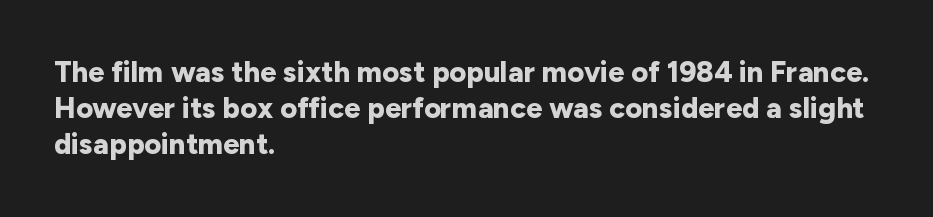
{"serif": "no", "italic": "no", "bold": "yes", "weight": "bold", "width": "normal", "stroke_contrast": "low", "x_height": "medium", "monospaced": "no", "underline": "no", "align": "left", "line_spacing": "normal", "line_spacing_ratio": 1.25, "letter_spacing": "normal", "letter_spacing_em": 0.0, "glyph_px": 29}
